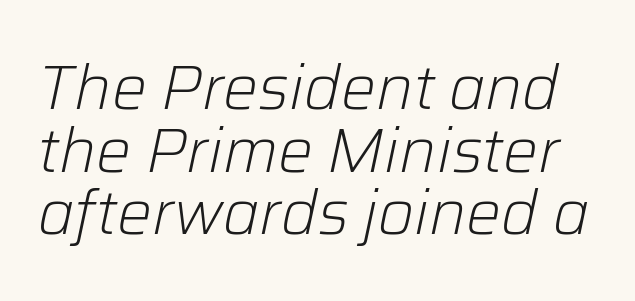
{"italic": "yes", "lean": "right", "slant_degrees": 12, "bold": "no", "weight": "light", "width": "normal", "stroke_contrast": "low", "x_height": "medium", "monospaced": "no", "underline": "no", "line_spacing": "tight", "line_spacing_ratio": 1.01, "letter_spacing": "normal", "letter_spacing_em": 0.0, "glyph_px": 62}
